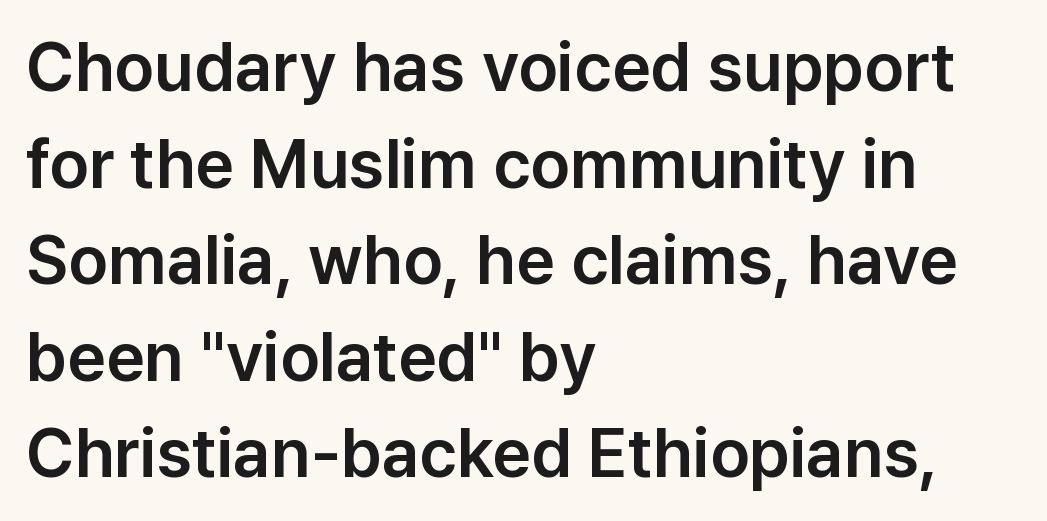
Decoration check: the copy has no underline. The rows are spaced the way most documents space them. Upright lettering throughout. These lines stack with their left ends in a neat column. Letterform terminals end flat and unadorned throughout the passage.
